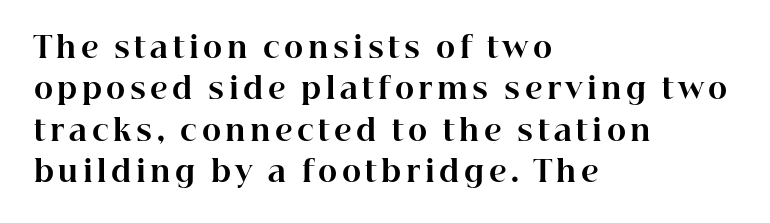
The image shows 29 px bold serif type, upright; set left-aligned, normal line spacing (1.43x), not underlined; high stroke contrast and a medium x-height.
